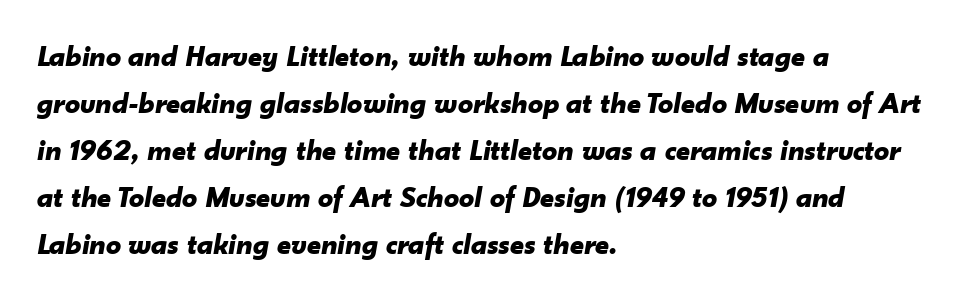
The image shows 30 px bold type, italic (leaning right); set left-aligned, normal line spacing (1.57x), normal letter spacing, not underlined; low stroke contrast and a small x-height.
